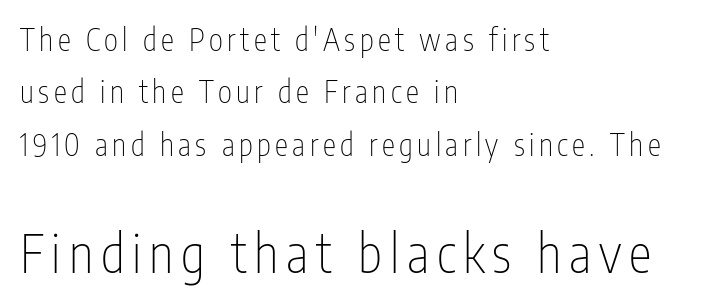
The image shows 52 px thin, condensed sans-serif type, upright; set left-aligned, line spacing 1.75x, not underlined; the second (bottom) block is 1.73x larger; low stroke contrast and a medium x-height.
